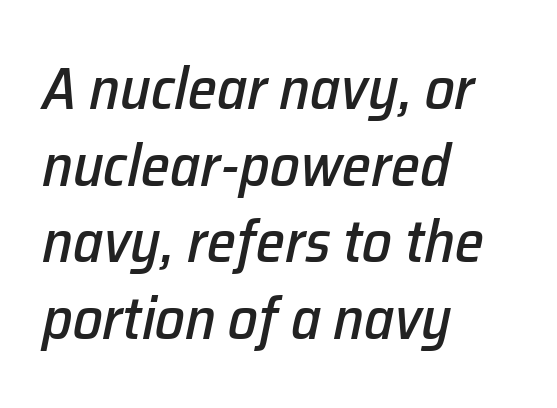
Q: Is the text italic (slanted)? A: Yes, it leans right by about 12 degrees.
Q: Is the text underlined? A: No.
Q: How is the paragraph aligned? A: Left-aligned.
Q: Is the spacing between letters normal or unusually wide? A: Normal.
Q: Is the spacing between lines tight, normal or loose? A: Normal.
Q: Width (condensed, normal, or wide)? A: Normal.
Q: Stroke contrast? A: Low.
Q: x-height? A: Medium.
Q: Monospaced? A: No.
